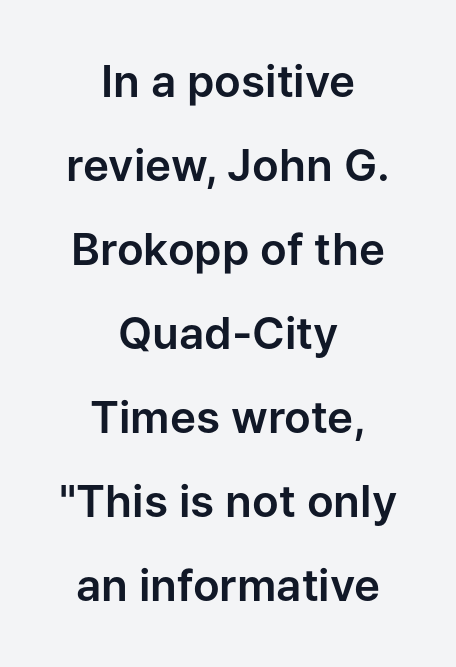
The image shows 44 px sans-serif type, upright; set centered, loose line spacing (1.91x), normal letter spacing, not underlined; low stroke contrast and a medium x-height.
